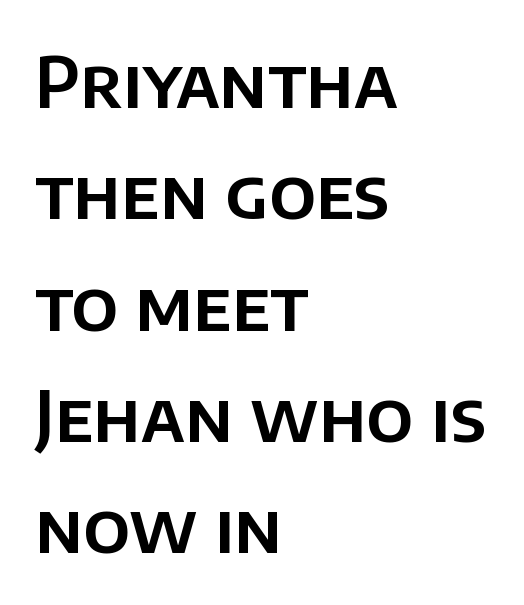
Line starts are locked; line ends wander. These lines are composed in type without serifs. How would I describe the line gaps? Plain and ordinary. Upright lettering throughout. The letterforms sit shoulder to shoulder at normal distance.
